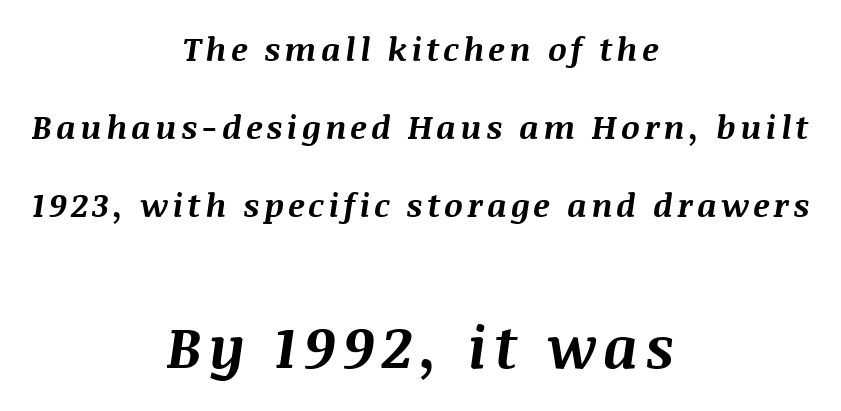
Q: Is the text bold? A: Yes.
Q: Is the text italic (slanted)? A: Yes, it leans right by about 8 degrees.
Q: Is the text underlined? A: No.
Q: How is the paragraph aligned? A: Centered.
Q: Is the spacing between lines tight, normal or loose? A: Loose.
Q: Which block of text is set in a larger size, the first (top) or the second (bottom)? A: The second (bottom) one.
Q: Width (condensed, normal, or wide)? A: Normal.
Q: Stroke contrast? A: Medium.
Q: x-height? A: Large.
Q: Monospaced? A: No.
